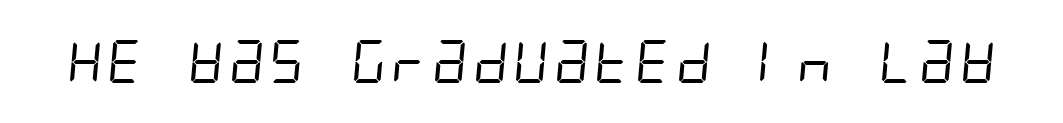
Q: Is the text bold? A: No.
Q: Is the typeface a serif or a sans-serif typeface? A: Sans-serif.
Q: Is the text underlined? A: No.
Q: Is the spacing between letters normal or unusually wide? A: Normal.
Q: Width (condensed, normal, or wide)? A: Condensed.
Q: Stroke contrast? A: Low.
Q: x-height? A: Large.
